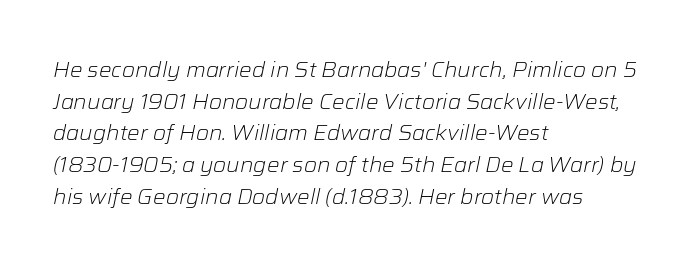
The image shows 21 px text type, italic (leaning right); set left-aligned, normal line spacing (1.51x), normal letter spacing, not underlined.
